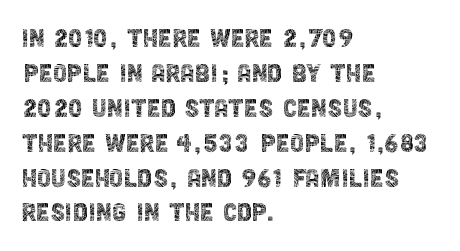
{"serif": "no", "italic": "no", "bold": "no", "weight": "thin", "width": "condensed", "x_height": "large", "monospaced": "no", "underline": "no", "align": "left", "line_spacing": "tight", "line_spacing_ratio": 1.09, "letter_spacing": "normal", "letter_spacing_em": 0.0, "glyph_px": 32}
